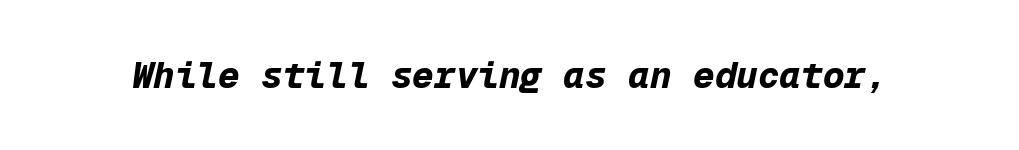
Caption: standard tracking, unaltered. If you drew a line through each stem, it would be angled. The passage shown is typed in a monospace face where columns stay perfectly aligned. Type without underlining. A full-strength bold gives these letters their thick strokes.
